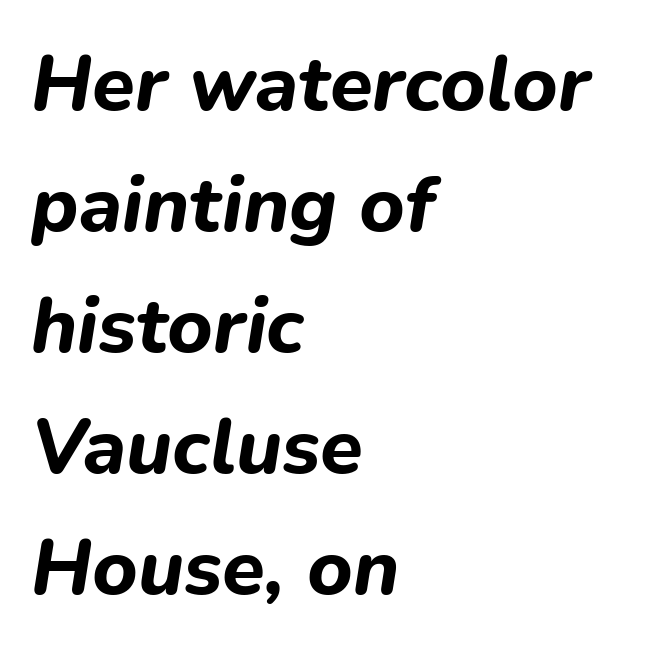
{"italic": "yes", "lean": "right", "slant_degrees": 9, "bold": "yes", "weight": "bold", "width": "normal", "stroke_contrast": "low", "x_height": "medium", "monospaced": "no", "underline": "no", "align": "left", "line_spacing": "normal", "line_spacing_ratio": 1.55, "letter_spacing": "normal", "letter_spacing_em": 0.0, "glyph_px": 78}
